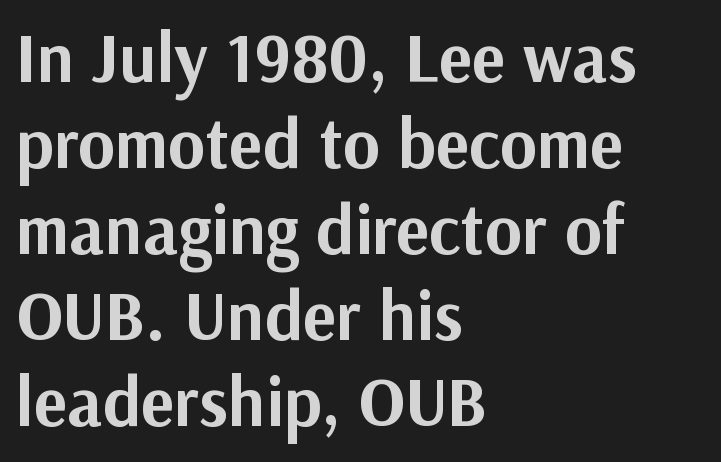
The image shows 70 px bold sans-serif type, upright; set left-aligned, line spacing 1.23x, normal letter spacing, not underlined; medium stroke contrast and a medium x-height.
